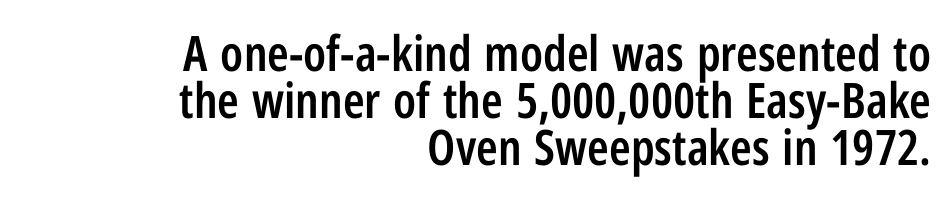
Q: Is the text bold? A: Semi-bold.
Q: Is the text italic (slanted)? A: No, it is upright.
Q: Is the typeface a serif or a sans-serif typeface? A: Sans-serif.
Q: Is the text underlined? A: No.
Q: How is the paragraph aligned? A: Right-aligned.
Q: Is the spacing between letters normal or unusually wide? A: Normal.
Q: Is the spacing between lines tight, normal or loose? A: Tight.
Q: Width (condensed, normal, or wide)? A: Condensed.
Q: Stroke contrast? A: Low.
Q: x-height? A: Medium.
Q: Monospaced? A: No.
